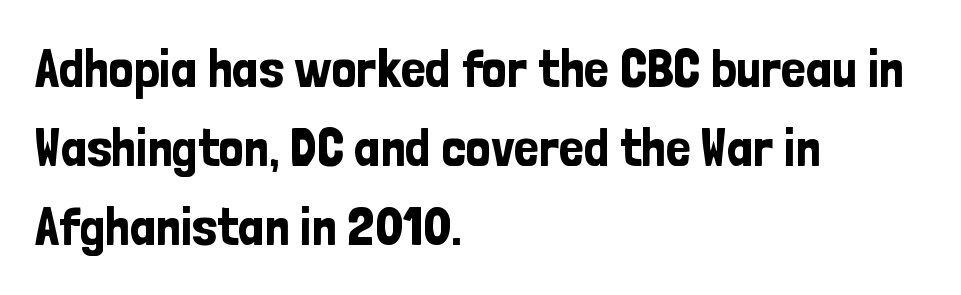
Beneath every word, the page is bare. Quick note: not italic, upright. The paragraph has a hard left edge and a soft right edge. Proportional: the letters do not fall into vertical columns. The rows are spaced the way most documents space them.
